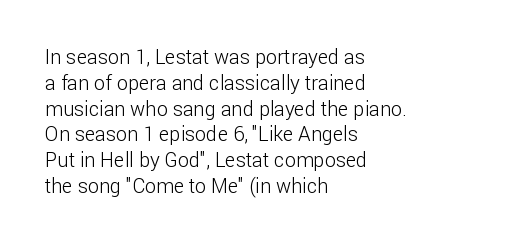
{"italic": "no", "bold": "no", "underline": "no", "align": "left", "line_spacing": "normal", "line_spacing_ratio": 1.29, "letter_spacing": "normal", "letter_spacing_em": 0.0, "glyph_px": 20}
